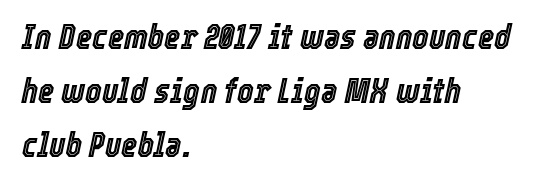
{"italic": "yes", "lean": "right", "slant_degrees": 12, "width": "condensed", "x_height": "medium", "monospaced": "no", "underline": "no", "align": "left", "line_spacing": "normal", "line_spacing_ratio": 1.55, "letter_spacing": "normal", "letter_spacing_em": 0.0, "glyph_px": 35}
